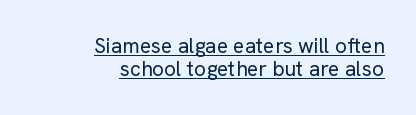
Glance below the letters and you will spot a drawn line. You could call the tracking neutral — neither tight nor loose. A quiet, ordinary-to-light weight characterises the typeface. The setting favours the right margin, as signatures and pull-quotes sometimes do.
